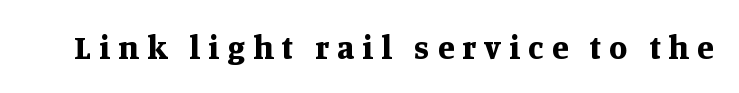
The horizontal fit of the characters is loose and conspicuously gappy. The rendering shows small feet on the letterforms — a serif design. The strokes are fattened all the way to bold. Italic: no, the glyphs are upright roman. Just letters on the line, the space beneath them empty. Proportional: the letters do not fall into vertical columns.
